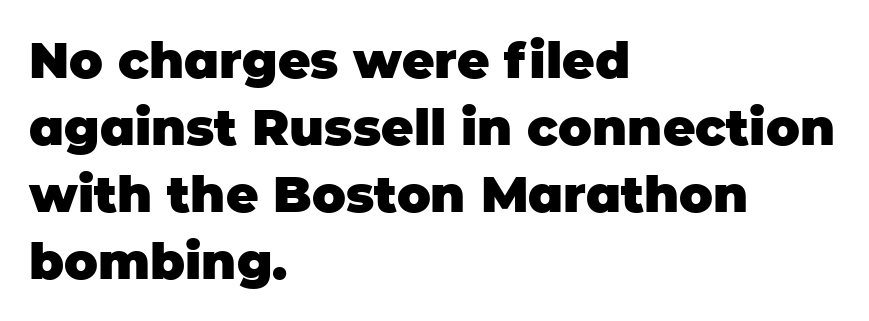
{"serif": "no", "italic": "no", "bold": "yes", "weight": "heavy", "width": "normal", "stroke_contrast": "low", "x_height": "large", "monospaced": "no", "underline": "no", "align": "left", "line_spacing": "normal", "line_spacing_ratio": 1.34, "letter_spacing": "normal", "letter_spacing_em": 0.0, "glyph_px": 50}
